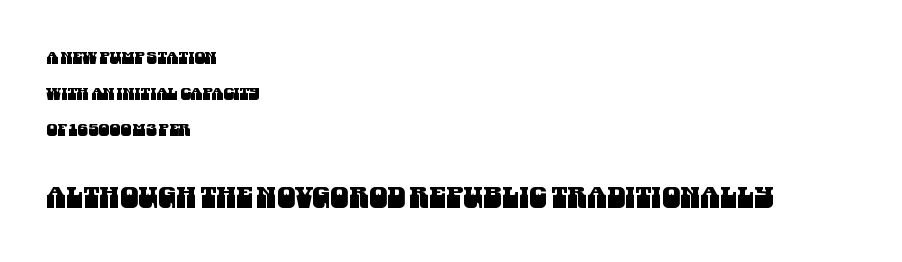
Q: Is the typeface a serif or a sans-serif typeface? A: Sans-serif.
Q: Is the text underlined? A: No.
Q: How is the paragraph aligned? A: Left-aligned.
Q: Is the spacing between letters normal or unusually wide? A: Normal.
Q: Is the spacing between lines tight, normal or loose? A: Loose.
Q: Which block of text is set in a larger size, the first (top) or the second (bottom)? A: The second (bottom) one.
Q: Width (condensed, normal, or wide)? A: Condensed.
Q: Stroke contrast? A: Medium.
Q: x-height? A: Large.
Q: Monospaced? A: No.
